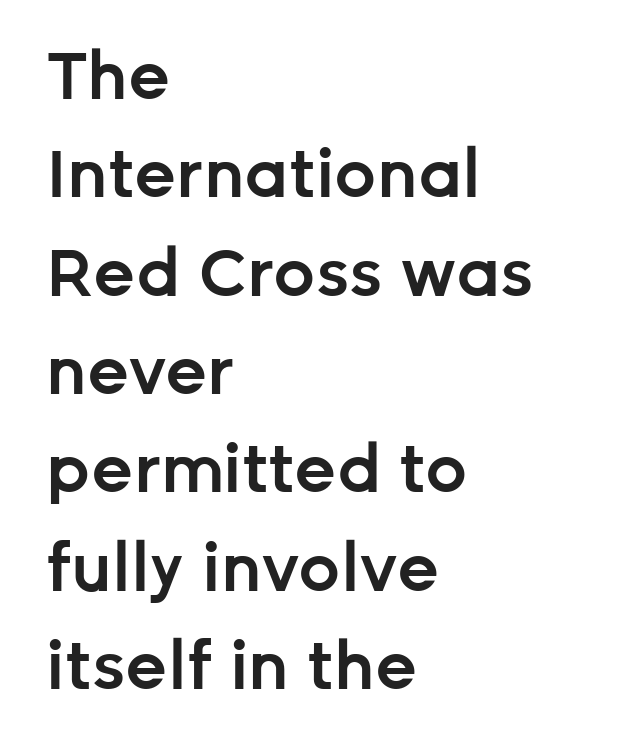
The image shows 66 px semibold sans-serif type, upright; set left-aligned, normal line spacing (1.49x), normal letter spacing, not underlined; low stroke contrast and a medium x-height.
